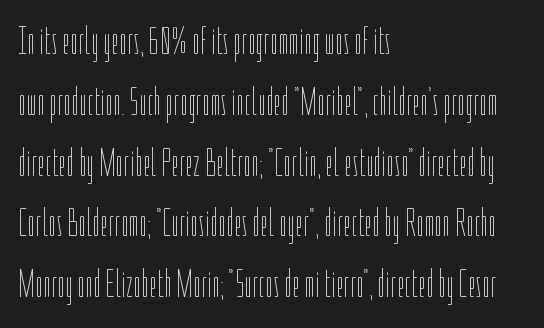
{"italic": "no", "bold": "no", "weight": "thin", "width": "condensed", "stroke_contrast": "low", "x_height": "medium", "monospaced": "no", "underline": "no", "align": "left", "line_spacing": "normal", "line_spacing_ratio": 1.52, "letter_spacing": "normal", "letter_spacing_em": 0.0, "glyph_px": 40}
